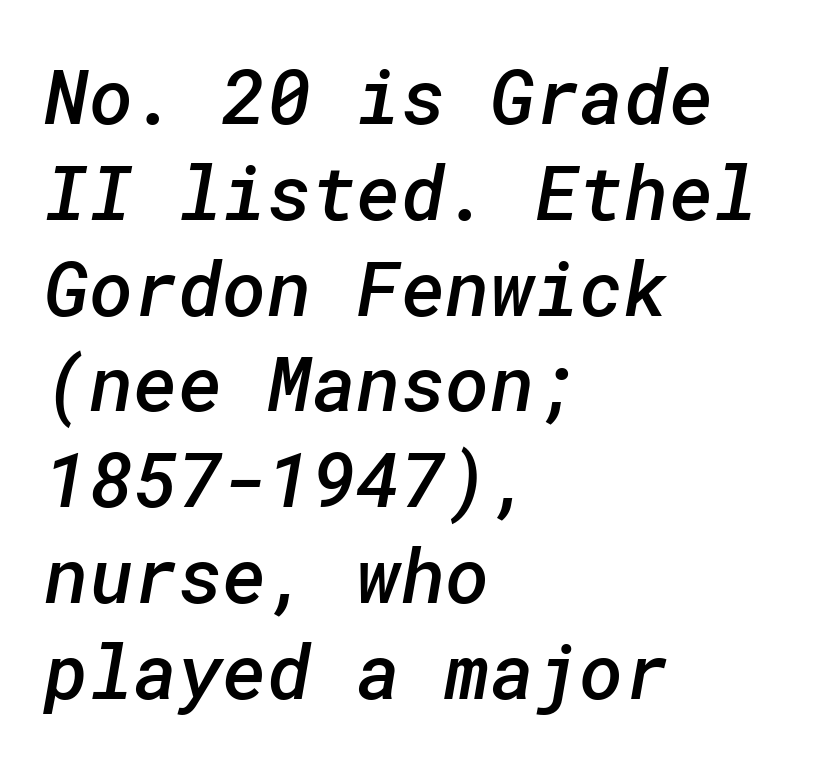
The image shows 76 px semibold sans-serif type; set left-aligned, normal line spacing (1.26x), normal letter spacing, not underlined; low stroke contrast and a medium x-height.
